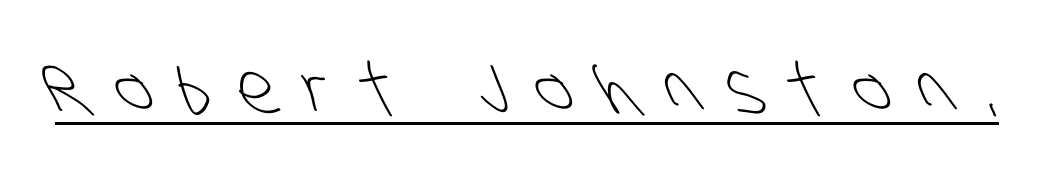
{"serif": "no", "bold": "no", "weight": "light", "width": "condensed", "stroke_contrast": "low", "x_height": "large", "monospaced": "no", "underline": "yes", "letter_spacing": "wide", "letter_spacing_em": 0.41, "glyph_px": 70}
